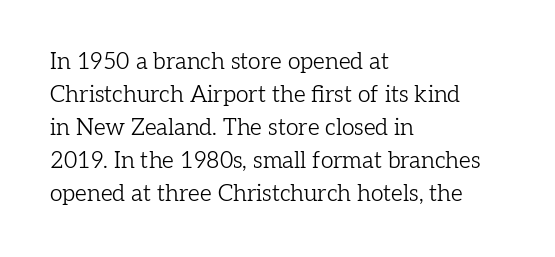
Does extra space separate the letters? No, they use regular spacing. The rendering anchors every line to the left-hand side. The axis of the letterforms is exactly vertical. These lines sit exactly where default settings would place them. Ink coverage per letter is moderate at most. Bare-footed words on every line.
